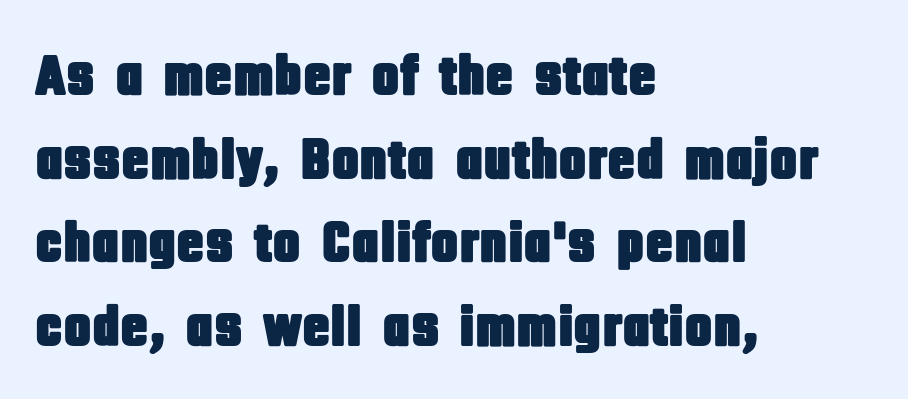
Standard letterfit; no display-style spreading of the glyphs. The paragraph has a hard left edge and a soft right edge. Each letter keeps its own natural width here, so spacing adapts to shape. Posture: vertical. Beneath every word, the page is bare. Examine the stroke ends and you'll find no serifs.
